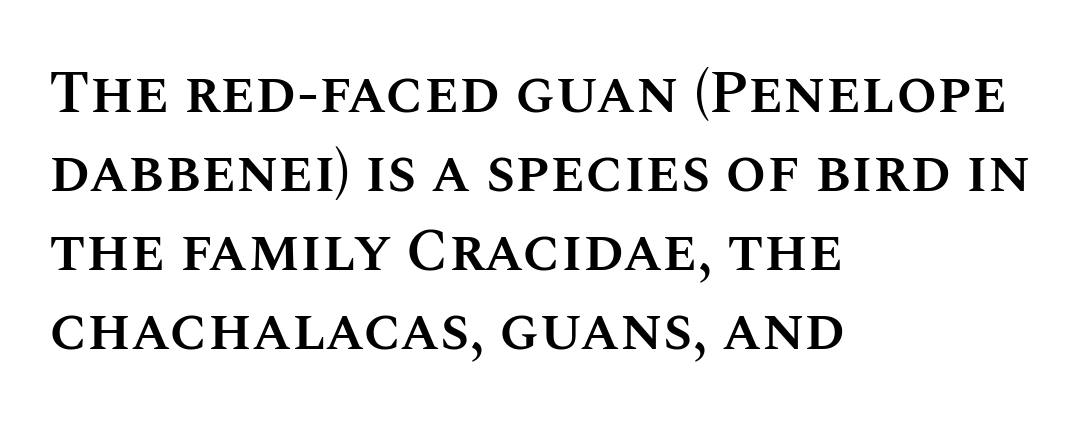
Q: Is the text bold? A: Semi-bold.
Q: Is the text italic (slanted)? A: No, it is upright.
Q: Is the text underlined? A: No.
Q: How is the paragraph aligned? A: Left-aligned.
Q: Is the spacing between letters normal or unusually wide? A: Normal.
Q: Is the spacing between lines tight, normal or loose? A: Normal.
Q: Width (condensed, normal, or wide)? A: Normal.
Q: Stroke contrast? A: Medium.
Q: x-height? A: Large.
Q: Monospaced? A: No.
